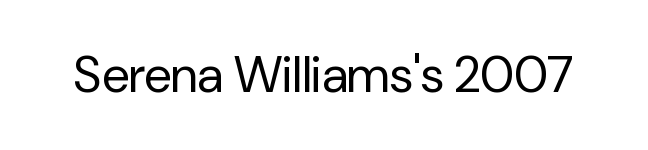
The image shows 50 px regular-weight sans-serif type, upright; set normal letter spacing, not underlined; low stroke contrast and a medium x-height.
